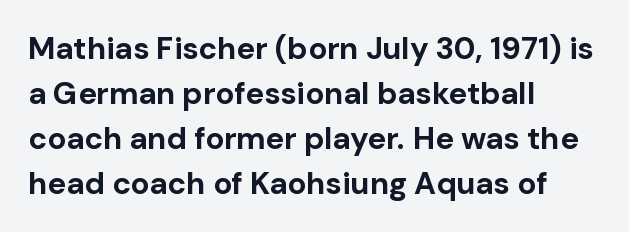
The image shows 31 px bold sans-serif type, upright; set left-aligned, normal line spacing (1.45x), normal letter spacing, not underlined; low stroke contrast and a medium x-height.
